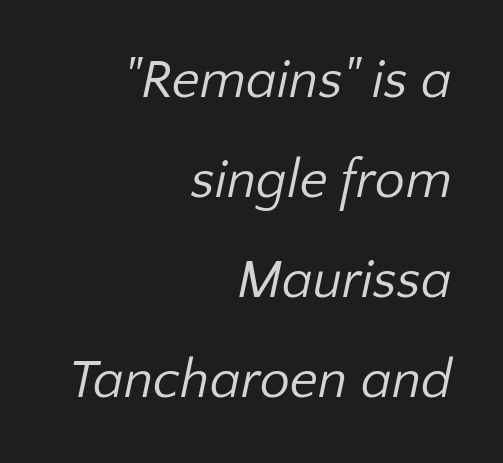
The image shows 54 px regular-weight sans-serif type; set right-aligned, line spacing 1.85x, normal letter spacing, not underlined; low stroke contrast and a medium x-height.
